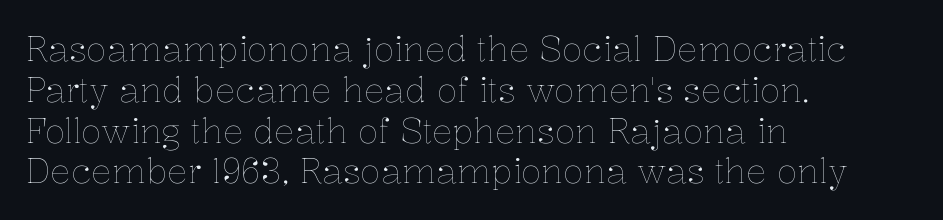
Do the characters align in a grid? No, the font is proportional. The typesetting does not lean heavy: it is not bold. Underline: absent. A typesetter would mark this as roman, not italic. The horizontal fit of the characters is conventional and even. Short and long lines alike share a common starting point at left.
